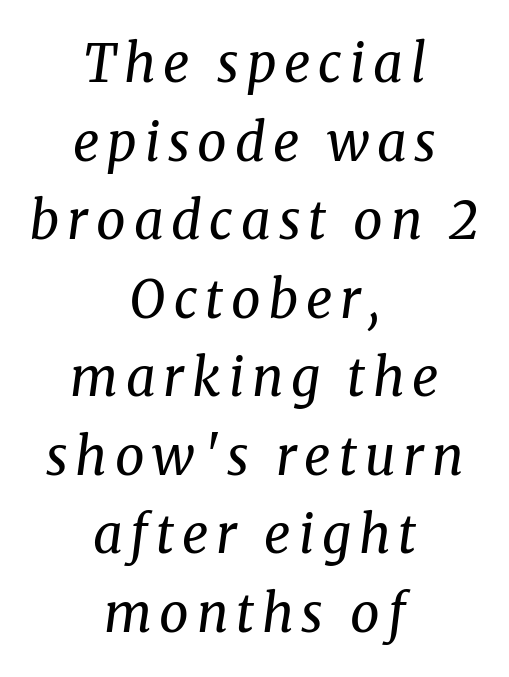
Q: Is the text bold? A: No.
Q: Is the text italic (slanted)? A: Yes, it leans right by about 8 degrees.
Q: Is the typeface a serif or a sans-serif typeface? A: Serif.
Q: Is the text underlined? A: No.
Q: How is the paragraph aligned? A: Centered.
Q: Is the spacing between lines tight, normal or loose? A: Normal.
Q: Width (condensed, normal, or wide)? A: Normal.
Q: Stroke contrast? A: Medium.
Q: x-height? A: Medium.
Q: Monospaced? A: No.
